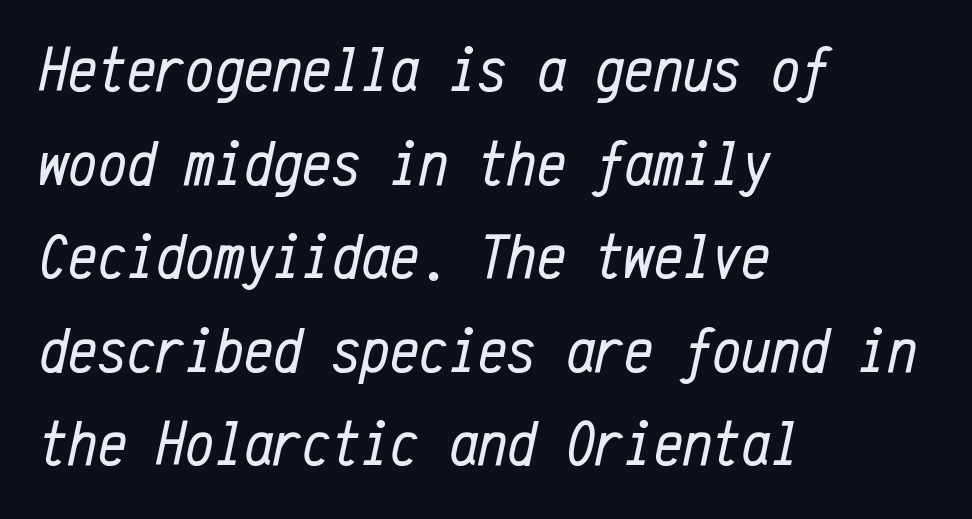
Q: Is the text bold? A: No.
Q: Is the text italic (slanted)? A: Yes, it leans right by about 12 degrees.
Q: Is the text underlined? A: No.
Q: How is the paragraph aligned? A: Left-aligned.
Q: Is the spacing between letters normal or unusually wide? A: Normal.
Q: Is the spacing between lines tight, normal or loose? A: Normal.
Q: Width (condensed, normal, or wide)? A: Condensed.
Q: Stroke contrast? A: Low.
Q: x-height? A: Medium.
Q: Monospaced? A: Yes.
